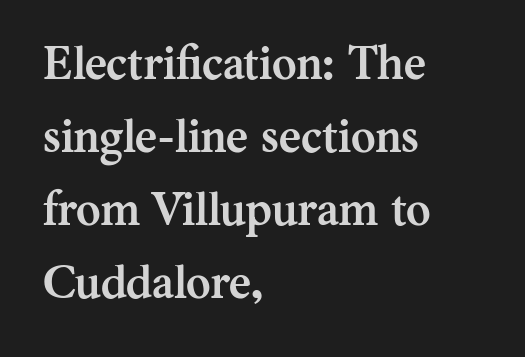
Think of a printed novel: that variable character pitch is what you see here. Whoever set this chose a conventional vertical rhythm. The letters stand upright; this is a roman face. The sample has been set heavy, in full bold. Is the block centered? No — it sits flush against the left margin. The rendering shows small feet on the letterforms — a serif design.
